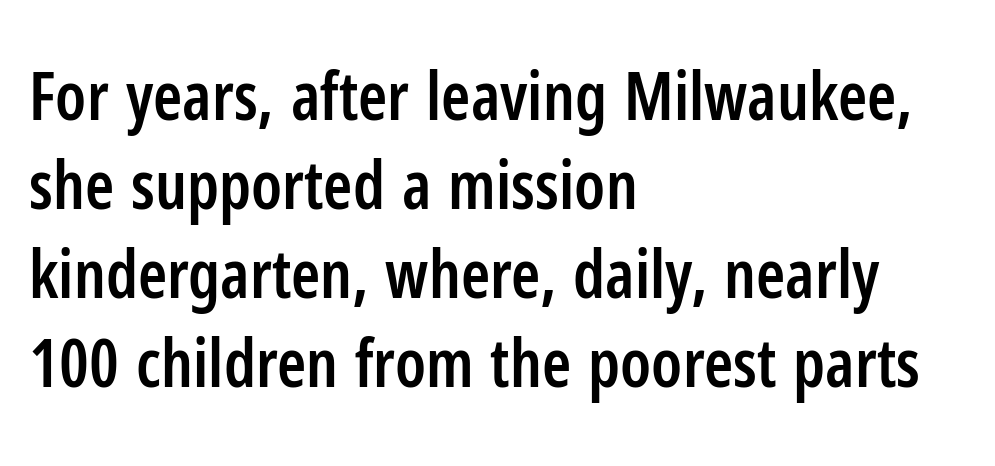
Proportional: the letters do not fall into vertical columns. Visually the block forms a straight wall on the left and a jagged coastline on the right. This is sans-serif lettering, the kind often seen on screens and signage. Vertically, the passage feels balanced, rows spaced as you'd expect. Honestly, the letter spacing is just normal — you wouldn't notice it.
